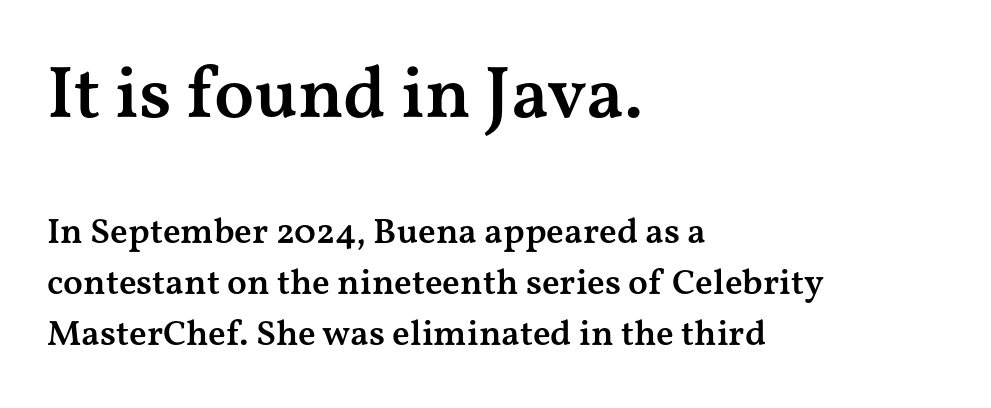
The image shows 73 px semibold, wide serif type, upright; set left-aligned, normal line spacing (1.41x), normal letter spacing, not underlined; the first (top) block is 2.03x larger; medium stroke contrast and a medium x-height.
